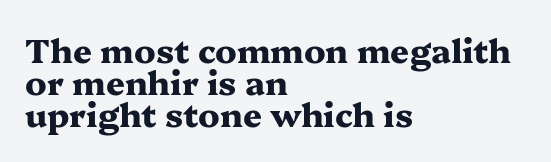
The image shows 33 px heavy, wide serif type, upright; set left-aligned, tight line spacing (0.97x), normal letter spacing, not underlined; medium stroke contrast and a medium x-height.
